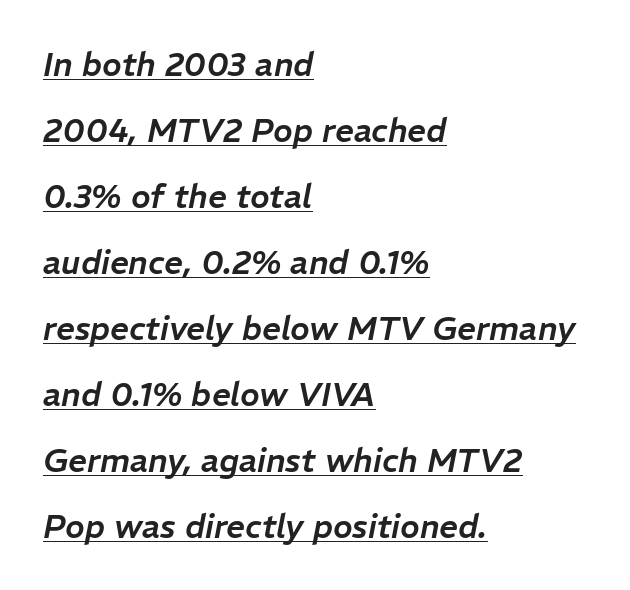
Q: Is the text italic (slanted)? A: Yes, it leans right by about 11 degrees.
Q: Is the text underlined? A: Yes.
Q: How is the paragraph aligned? A: Left-aligned.
Q: Is the spacing between letters normal or unusually wide? A: Normal.
Q: Is the spacing between lines tight, normal or loose? A: Loose.
Q: Width (condensed, normal, or wide)? A: Normal.
Q: Stroke contrast? A: Low.
Q: x-height? A: Medium.
Q: Monospaced? A: No.
